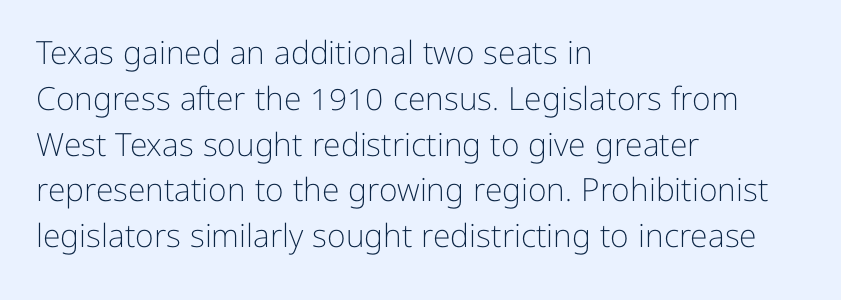
Standard letterfit; no display-style spreading of the glyphs. On a weight scale, this lands at 450 or below. The glyphs in this specimen are sans serif. Each letter keeps its own natural width here, so spacing adapts to shape. The glyphs are unaccompanied by any horizontal stroke below them.
